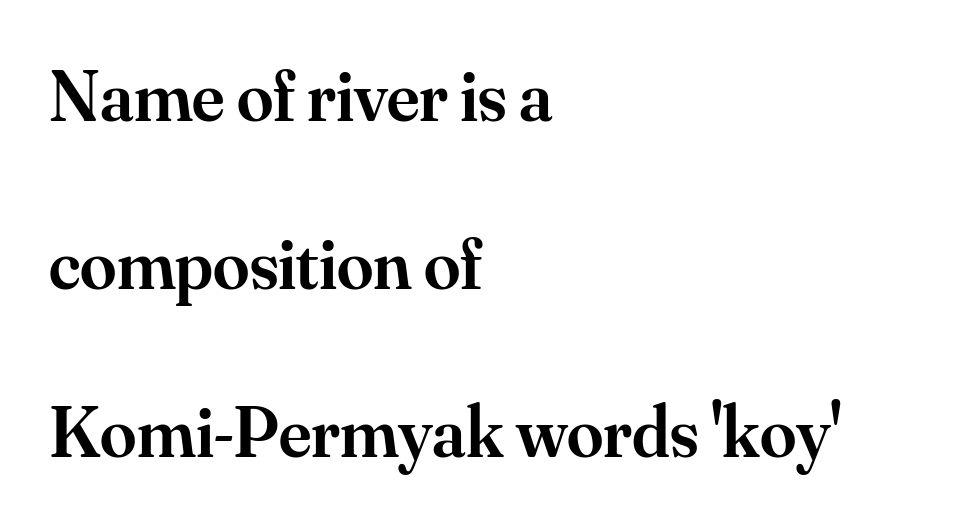
The image shows 73 px semibold serif type, upright; set left-aligned, loose line spacing (2.3x), normal letter spacing, not underlined; medium stroke contrast and a small x-height.
